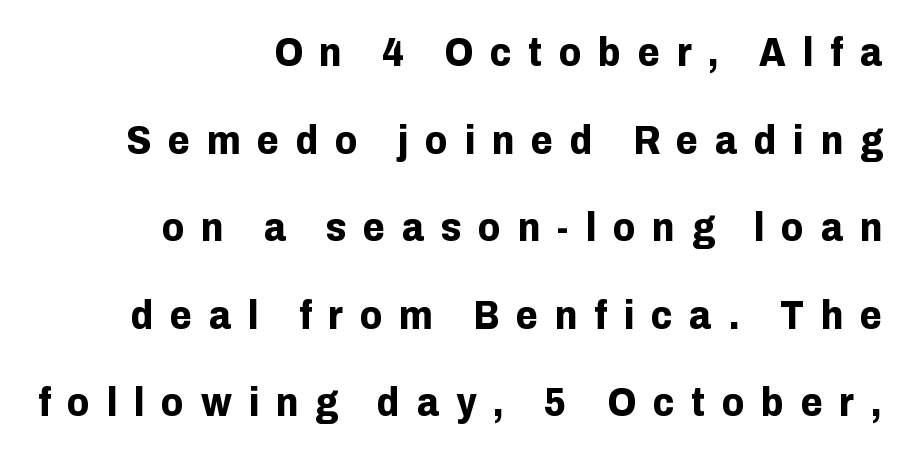
The image shows 40 px bold sans-serif type, upright; set right-aligned, loose line spacing (2.19x), unusually wide letter spacing (+0.42 em), not underlined; low stroke contrast and a medium x-height.
